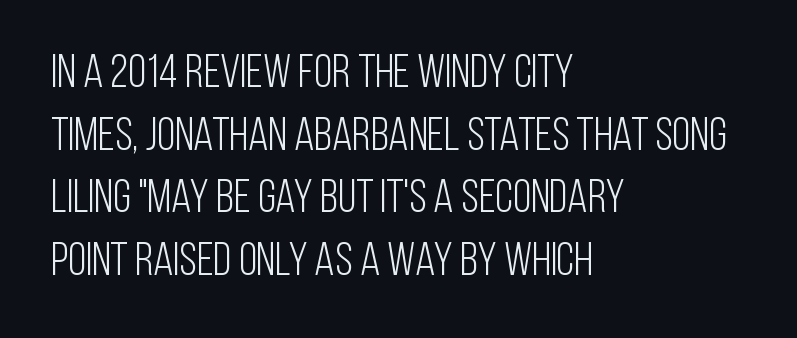
The image shows 47 px light, condensed sans-serif type, upright; set left-aligned, normal line spacing (1.33x), normal letter spacing, not underlined; low stroke contrast and a large x-height.
